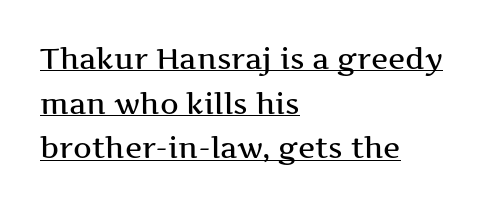
The image shows 29 px wide serif type, upright; set left-aligned, normal line spacing (1.54x), normal letter spacing, underlined; medium stroke contrast and a medium x-height.
